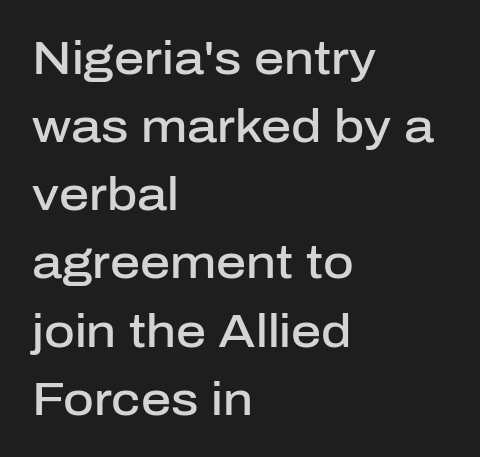
Leading: standard. Emphasis by weight is partial: semibold. Each word holds together tightly as a unit, with standard inter-letter gaps. Classification — sans serif.
